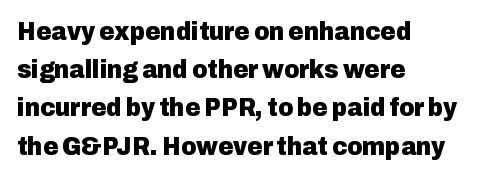
One glance says typical: line gaps are just what's usual. Students, note that the glyphs here touch the page at normal intervals. When letters stand straight like this, we call the style roman or upright. The string is rendered with underlining switched off. Casual observation: everything's shoved over to the left.
